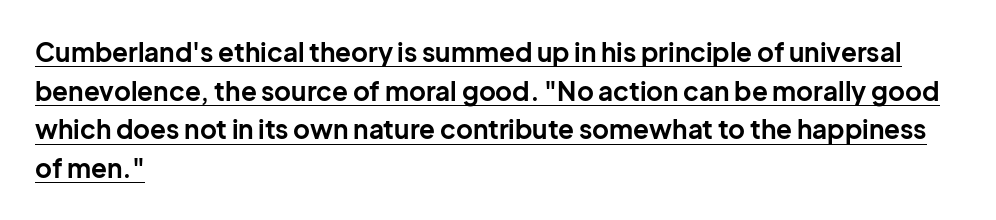
The image shows 26 px bold type, upright; set left-aligned, normal line spacing (1.49x), normal letter spacing, underlined.
